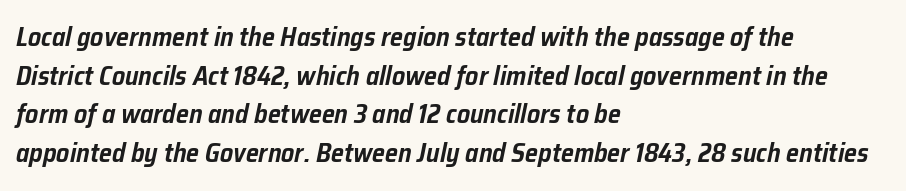
The space beneath each line is pristine and unruled. Students, observe: this is what conventionally led text looks like. Slanted lettering throughout. The type is set solid horizontally, with unmodified tracking.
